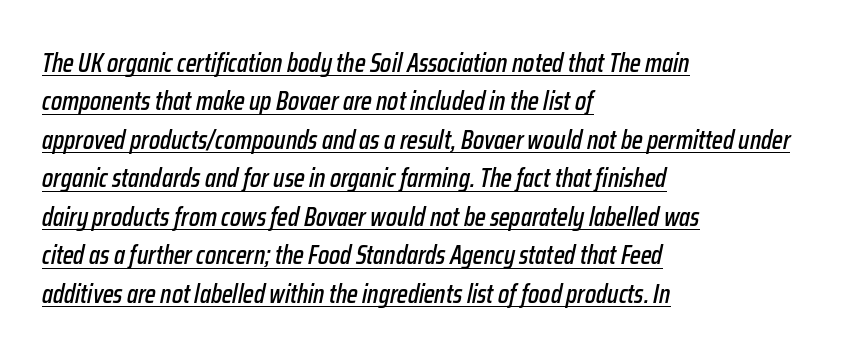
The image shows 26 px text type, italic (leaning right); set left-aligned, normal line spacing (1.48x), normal letter spacing, underlined.
